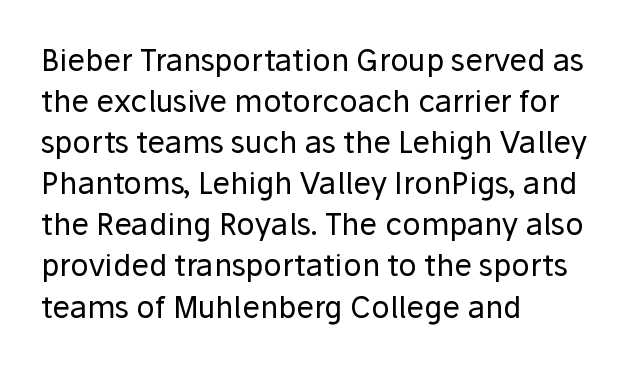
{"serif": "no", "italic": "no", "bold": "no", "weight": "regular", "width": "normal", "stroke_contrast": "low", "x_height": "medium", "monospaced": "no", "underline": "no", "align": "left", "line_spacing": "normal", "line_spacing_ratio": 1.37, "letter_spacing": "normal", "letter_spacing_em": 0.0, "glyph_px": 30}
